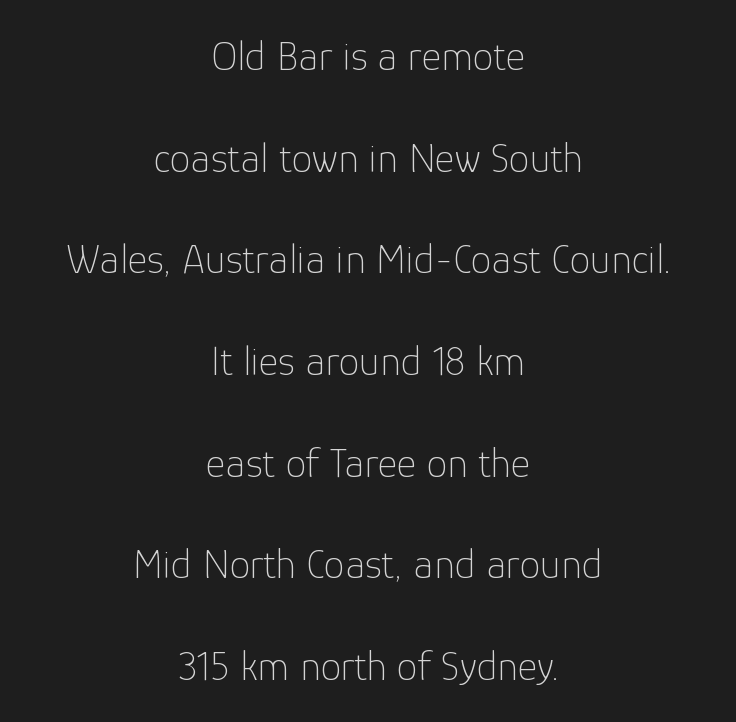
This is sans-serif lettering, the kind often seen on screens and signage. Characters remain perfectly vertical along every line. Check under the words: just untouched page. Character widths vary here, with narrow letters taking less room than wide ones. A quiet, ordinary-to-light weight characterises the typeface.
